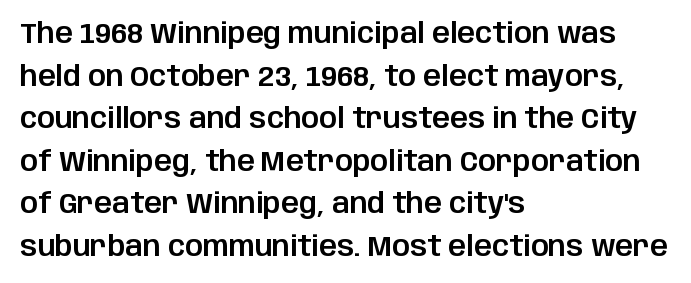
{"serif": "no", "italic": "no", "width": "normal", "stroke_contrast": "low", "x_height": "large", "monospaced": "no", "underline": "no", "align": "left", "line_spacing": "normal", "line_spacing_ratio": 1.52, "letter_spacing": "normal", "letter_spacing_em": 0.0, "glyph_px": 28}
